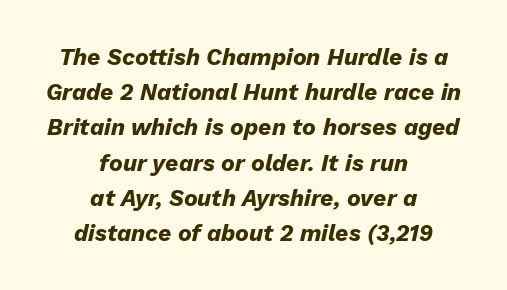
Q: Is the text bold? A: Yes.
Q: Is the text italic (slanted)? A: Yes, it leans right by about 13 degrees.
Q: Is the text underlined? A: No.
Q: How is the paragraph aligned? A: Centered.
Q: Is the spacing between letters normal or unusually wide? A: Normal.
Q: Is the spacing between lines tight, normal or loose? A: Normal.
